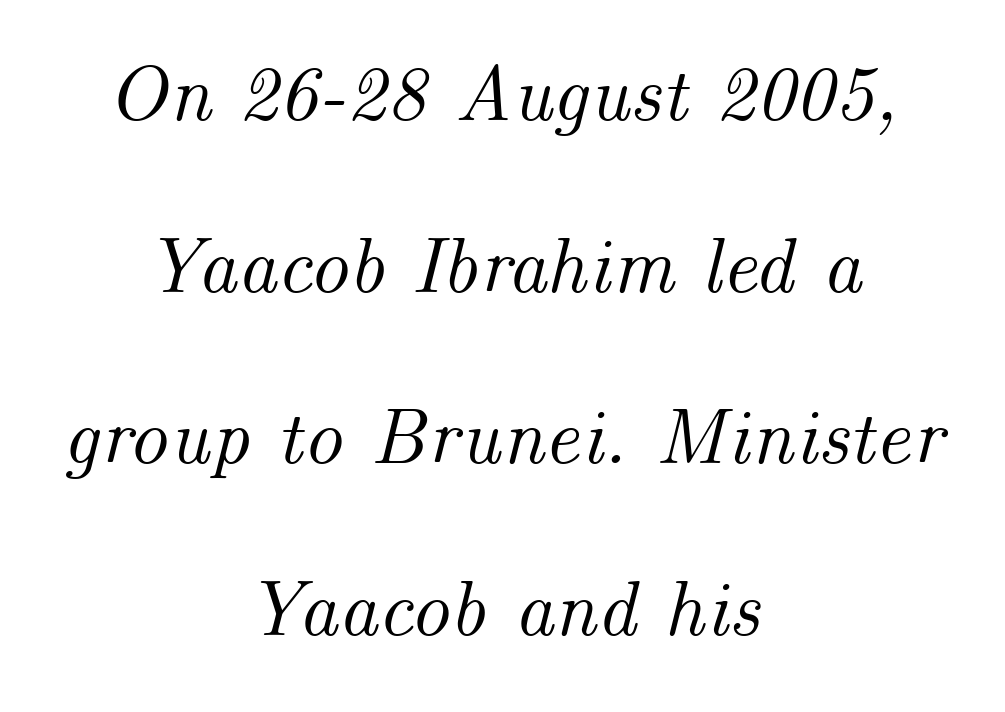
The image shows 78 px text type, italic (leaning right); set centered, loose line spacing (2.2x), normal letter spacing, not underlined; medium stroke contrast and a small x-height.
